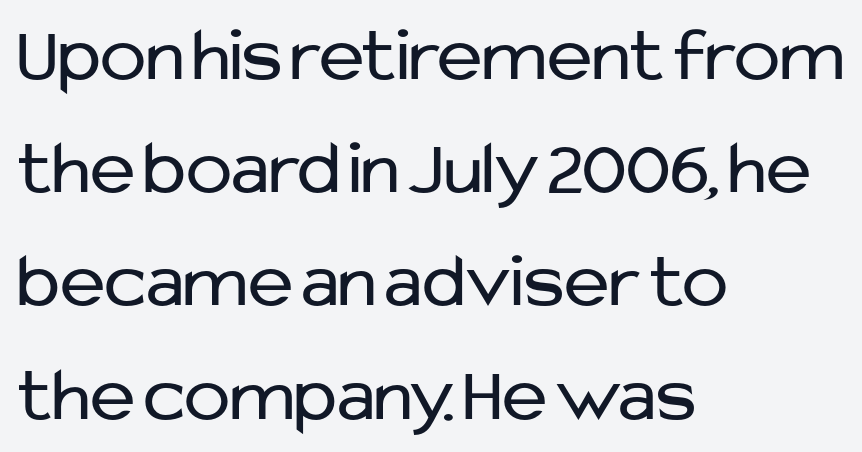
Whoever set this chose a conventional vertical rhythm. Just letters on the line, the space beneath them empty. This rendering uses left alignment, leaving the right contour irregular. Vertical strokes here are truly vertical.
